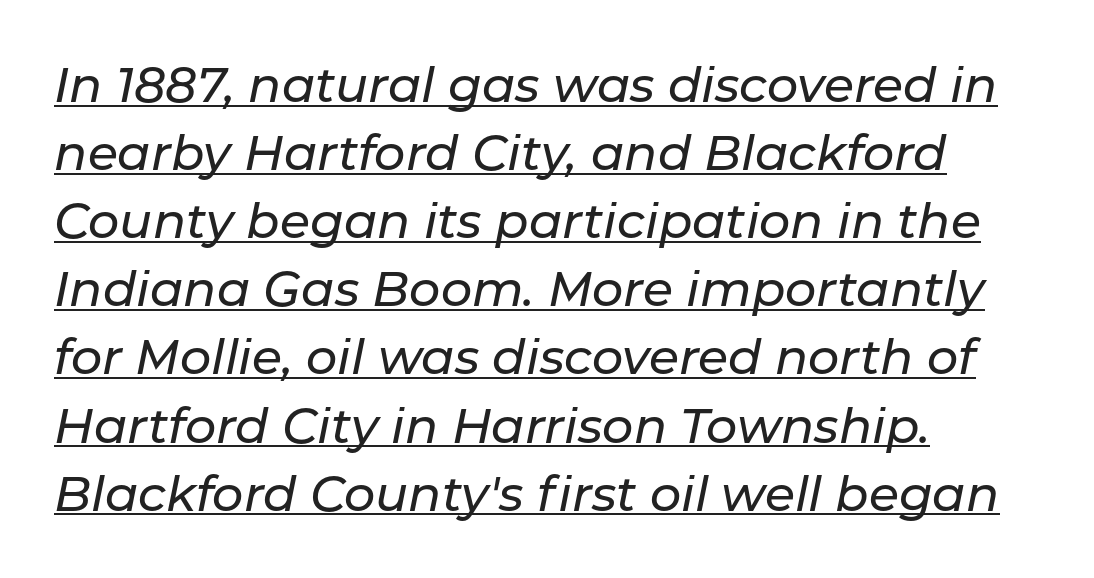
Q: Is the text italic (slanted)? A: Yes, it leans right by about 11 degrees.
Q: Is the text underlined? A: Yes.
Q: How is the paragraph aligned? A: Left-aligned.
Q: Is the spacing between letters normal or unusually wide? A: Normal.
Q: Is the spacing between lines tight, normal or loose? A: Normal.
Q: Width (condensed, normal, or wide)? A: Normal.
Q: Stroke contrast? A: Low.
Q: x-height? A: Medium.
Q: Monospaced? A: No.
